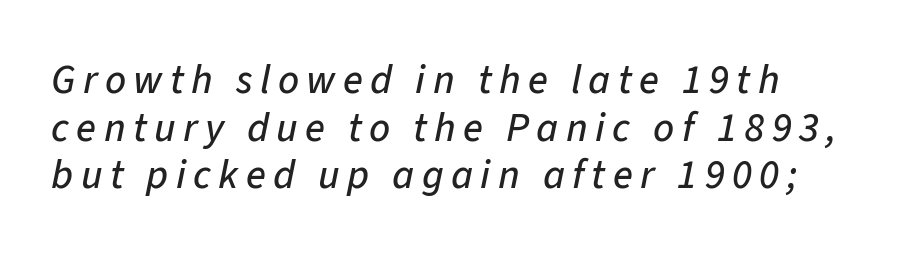
The image shows 41 px text type, italic (leaning right); set line spacing 1.16x, not underlined; low stroke contrast and a medium x-height.
